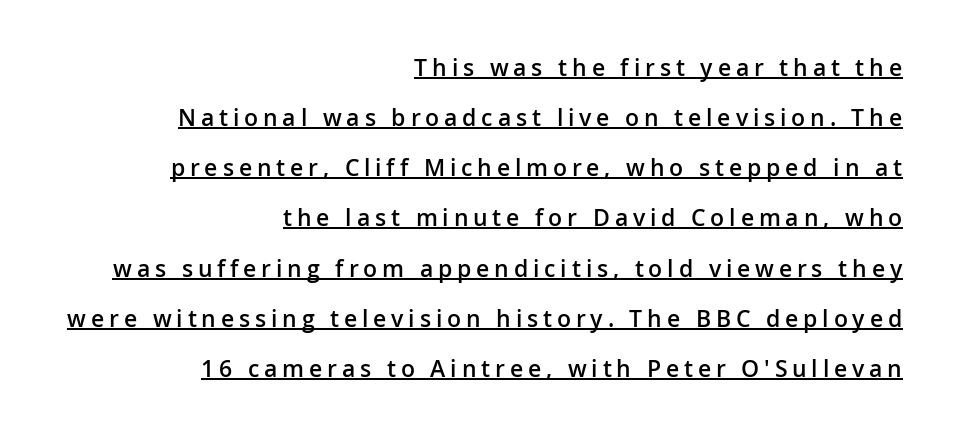
You can see a thin bar hugging the bottom of the glyphs. The letters stand upright; this is a roman face. Does the leading feel generous? Absolutely, it's lavish. Right-aligned paragraph, ragged on the left.
